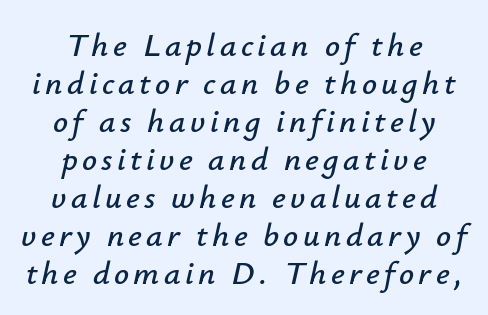
Notice how the passage keeps no hard edge, just a central spine. Quick note: italic. The space between consecutive lines is stingy. Varying glyph widths throughout — classic text-font behaviour. Only glyphs here, with clear space below each row.
